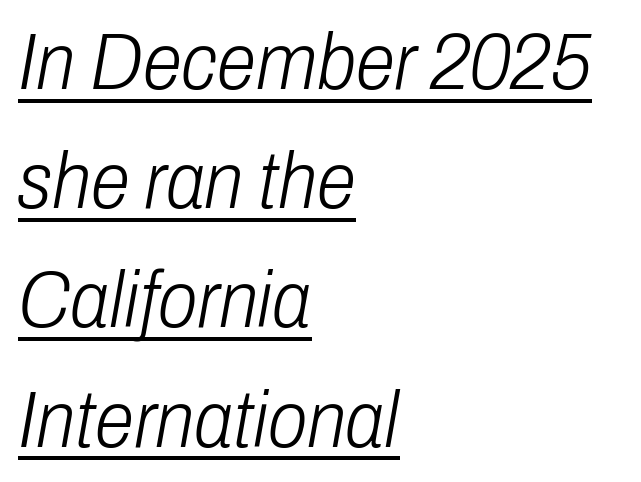
The lines are quadded left. Baseline-to-baseline distance is the conventional proportion of letter height. Compared with ordinary roman type, these characters are visibly tilted. Notice how a bar underscores the lettering throughout. The type is set solid horizontally, with unmodified tracking.
